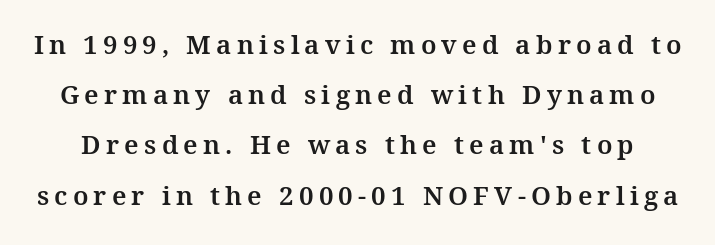
{"italic": "no", "underline": "no", "line_spacing": "loose", "line_spacing_ratio": 1.93, "letter_spacing": "wide", "letter_spacing_em": 0.2, "glyph_px": 26}
